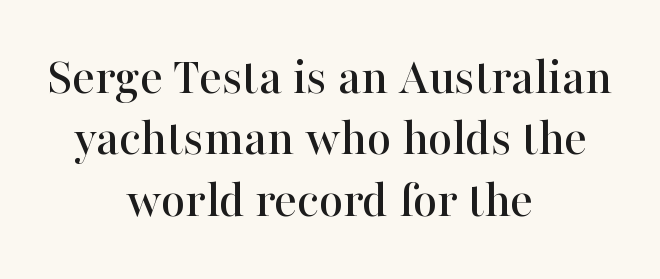
The lettering holds an erect, upright posture throughout. The whitespace from short lines is split evenly between both sides. Tracking value appears to be zero — textbook default spacing. Note the varied advance widths — an 'i' is clearly narrower than an 'm'. The baseline area is clear. The text was rendered using a seriffed face with decorative stroke endings.
